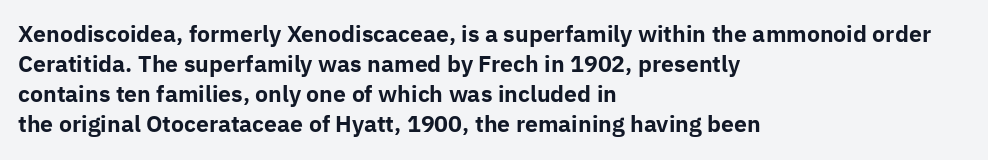
The image shows 22 px bold type, upright; set left-aligned, normal line spacing (1.36x), normal letter spacing, not underlined.
